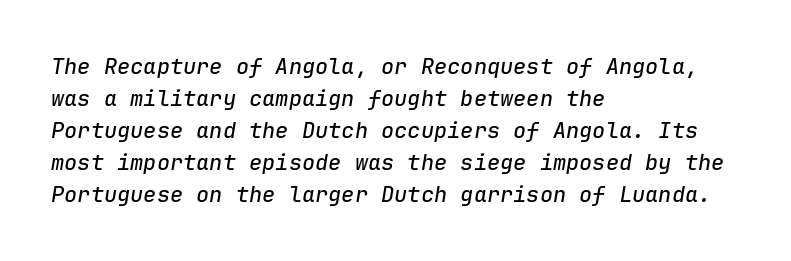
Q: Is the text italic (slanted)? A: Yes, it leans right by about 9 degrees.
Q: Is the text underlined? A: No.
Q: How is the paragraph aligned? A: Left-aligned.
Q: Is the spacing between letters normal or unusually wide? A: Normal.
Q: Is the spacing between lines tight, normal or loose? A: Normal.
